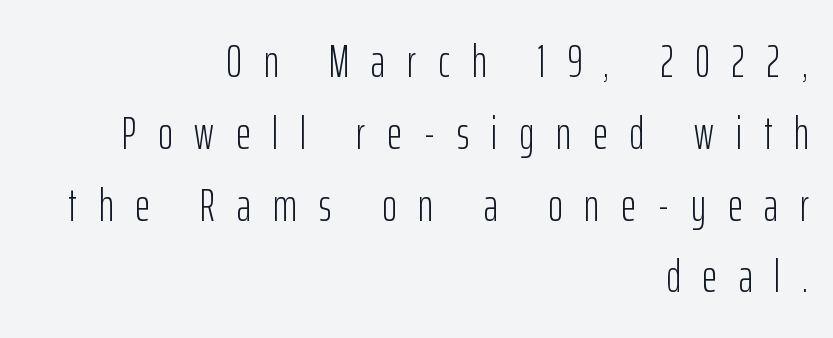
Q: Is the text bold? A: No.
Q: Is the text italic (slanted)? A: No, it is upright.
Q: Is the typeface a serif or a sans-serif typeface? A: Sans-serif.
Q: Is the text underlined? A: No.
Q: How is the paragraph aligned? A: Right-aligned.
Q: Is the spacing between letters normal or unusually wide? A: Unusually wide.
Q: Is the spacing between lines tight, normal or loose? A: Normal.
Q: Width (condensed, normal, or wide)? A: Condensed.
Q: Stroke contrast? A: Low.
Q: x-height? A: Medium.
Q: Monospaced? A: No.
